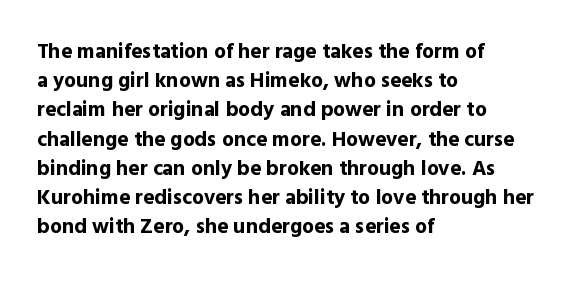
The image shows 21 px bold type, upright; set left-aligned, normal line spacing (1.39x), normal letter spacing, not underlined.
